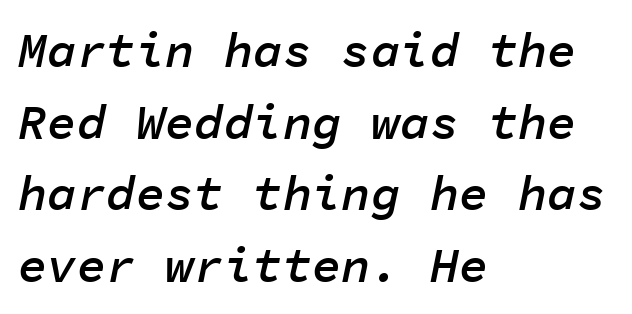
Q: Is the text bold? A: Semi-bold.
Q: Is the text italic (slanted)? A: Yes, it leans right by about 11 degrees.
Q: Is the text underlined? A: No.
Q: How is the paragraph aligned? A: Left-aligned.
Q: Is the spacing between letters normal or unusually wide? A: Normal.
Q: Is the spacing between lines tight, normal or loose? A: Normal.
Q: Width (condensed, normal, or wide)? A: Normal.
Q: Stroke contrast? A: Low.
Q: x-height? A: Medium.
Q: Monospaced? A: Yes.
